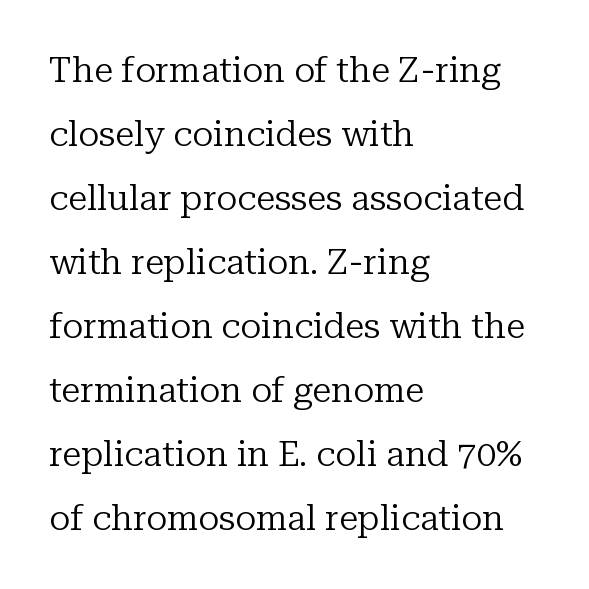
Q: Is the text bold? A: No.
Q: Is the text italic (slanted)? A: No, it is upright.
Q: Is the typeface a serif or a sans-serif typeface? A: Serif.
Q: Is the text underlined? A: No.
Q: How is the paragraph aligned? A: Left-aligned.
Q: Is the spacing between letters normal or unusually wide? A: Normal.
Q: Width (condensed, normal, or wide)? A: Normal.
Q: Stroke contrast? A: Low.
Q: x-height? A: Medium.
Q: Monospaced? A: No.
